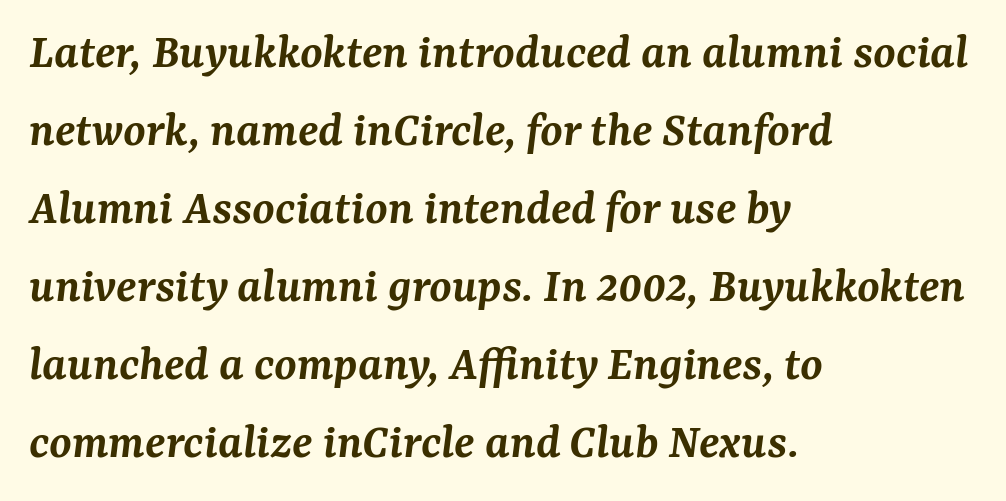
Q: Is the text bold? A: Semi-bold.
Q: Is the text italic (slanted)? A: Yes, it leans right by about 7 degrees.
Q: Is the typeface a serif or a sans-serif typeface? A: Serif.
Q: Is the text underlined? A: No.
Q: How is the paragraph aligned? A: Left-aligned.
Q: Is the spacing between letters normal or unusually wide? A: Normal.
Q: Is the spacing between lines tight, normal or loose? A: Normal.
Q: Width (condensed, normal, or wide)? A: Normal.
Q: Stroke contrast? A: Medium.
Q: x-height? A: Medium.
Q: Monospaced? A: No.
